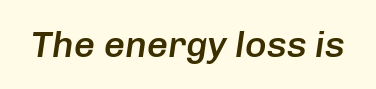
Q: Is the text bold? A: Semi-bold.
Q: Is the text italic (slanted)? A: Yes, it leans right by about 8 degrees.
Q: Is the text underlined? A: No.
Q: Is the spacing between letters normal or unusually wide? A: Normal.
Q: Width (condensed, normal, or wide)? A: Normal.
Q: Stroke contrast? A: Low.
Q: x-height? A: Medium.
Q: Monospaced? A: No.
